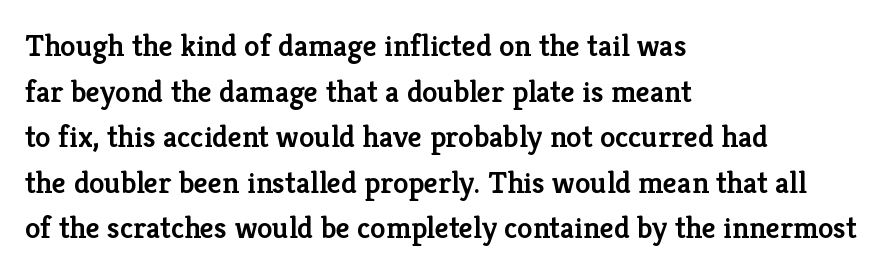
{"serif": "yes", "italic": "no", "bold": "semi", "weight": "semibold", "width": "normal", "stroke_contrast": "low", "x_height": "medium", "monospaced": "no", "underline": "no", "align": "left", "line_spacing": "normal", "line_spacing_ratio": 1.47, "letter_spacing": "normal", "letter_spacing_em": 0.0, "glyph_px": 31}
